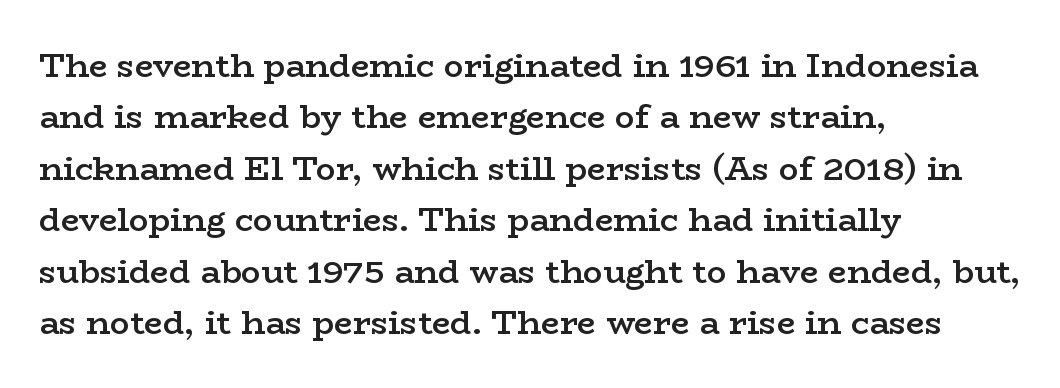
Little horizontal feet cap the strokes, marking this as serif type. Line spacing here is normal. Proportional: the letters do not fall into vertical columns. In terms of letterspacing, this is plain default setting.
